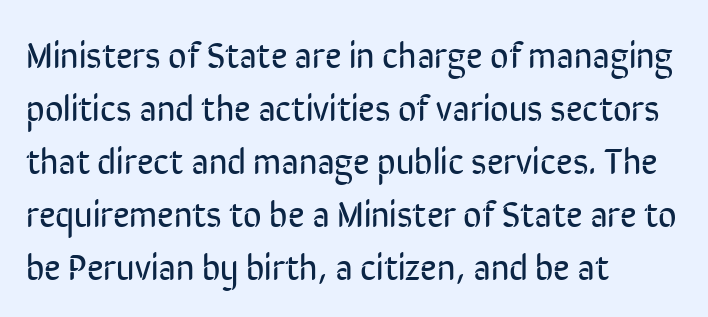
{"serif": "no", "italic": "no", "bold": "no", "weight": "regular", "width": "condensed", "stroke_contrast": "low", "x_height": "medium", "monospaced": "no", "underline": "no", "align": "left", "line_spacing": "normal", "line_spacing_ratio": 1.47, "letter_spacing": "normal", "letter_spacing_em": 0.0, "glyph_px": 36}
